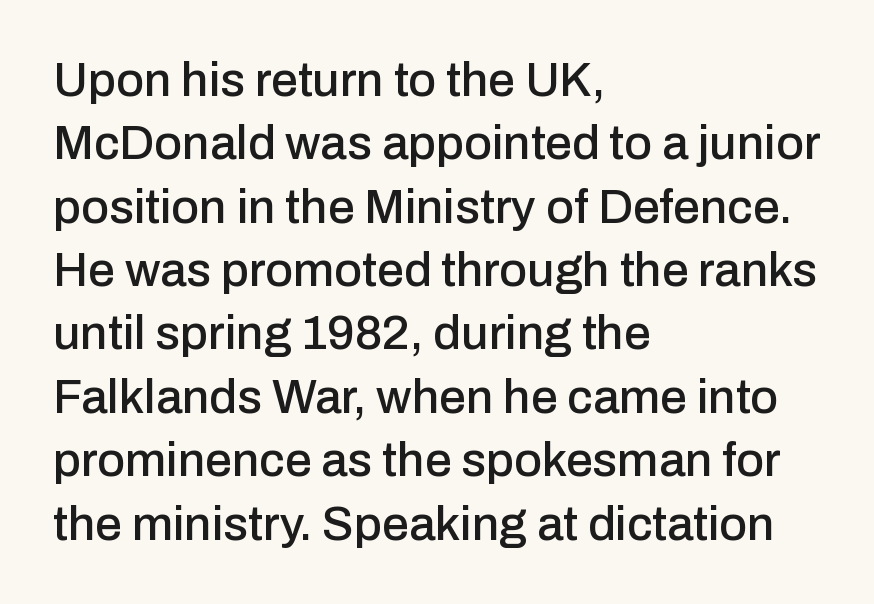
{"serif": "no", "italic": "no", "width": "normal", "stroke_contrast": "low", "x_height": "medium", "monospaced": "no", "underline": "no", "align": "left", "line_spacing": "normal", "line_spacing_ratio": 1.32, "letter_spacing": "normal", "letter_spacing_em": 0.0, "glyph_px": 48}
